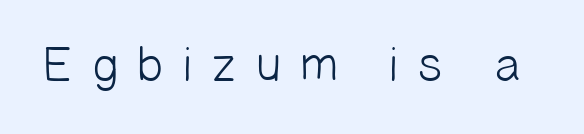
The image shows 49 px light sans-serif type; set unusually wide letter spacing (+0.35 em), not underlined; low stroke contrast and a medium x-height.
